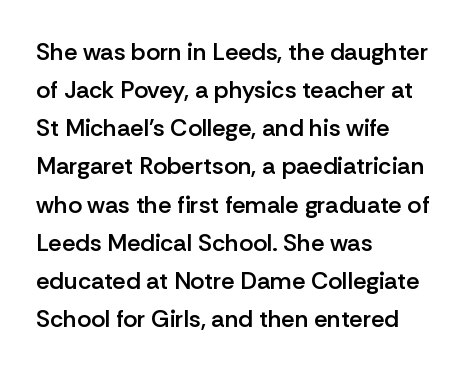
The image shows 24 px text type, upright; set left-aligned, normal line spacing (1.59x), normal letter spacing, not underlined.
